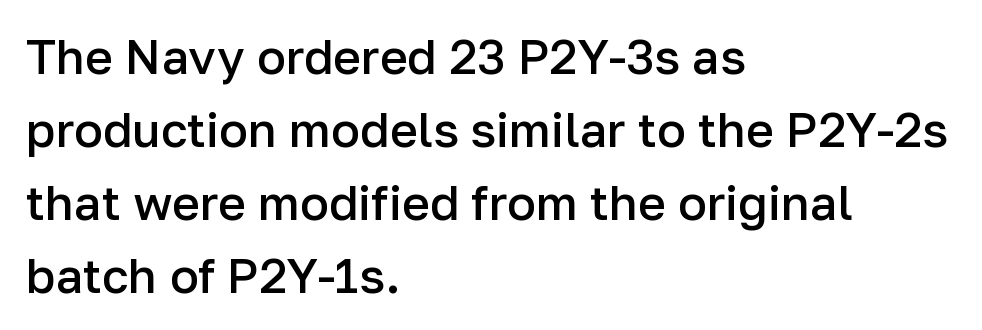
The face used here is proportionally spaced, like ordinary book or web type. A bit beefed up — I'd call it semibold rather than bold. Serifs: no, the terminals of the letterforms are clean. The rag falls on the right side of this text block.
